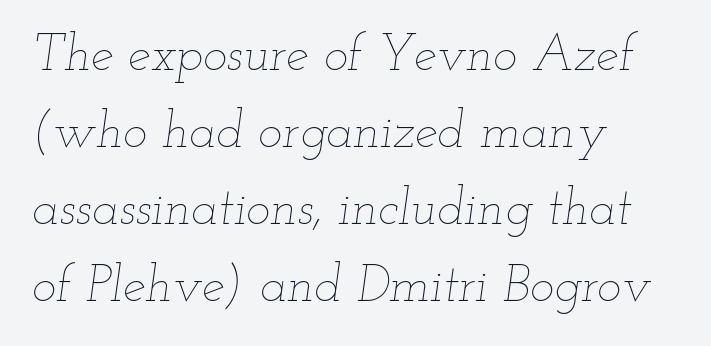
The glyphs are unaccompanied by any horizontal stroke below them. The passage shown is typed in a proportional face where columns would drift. In terms of letterspacing, this is plain default setting. Compared with a typical body face, this is equally light or lighter still. Every character sits at an angle, as italics do. One-word summary of the alignment: left.
